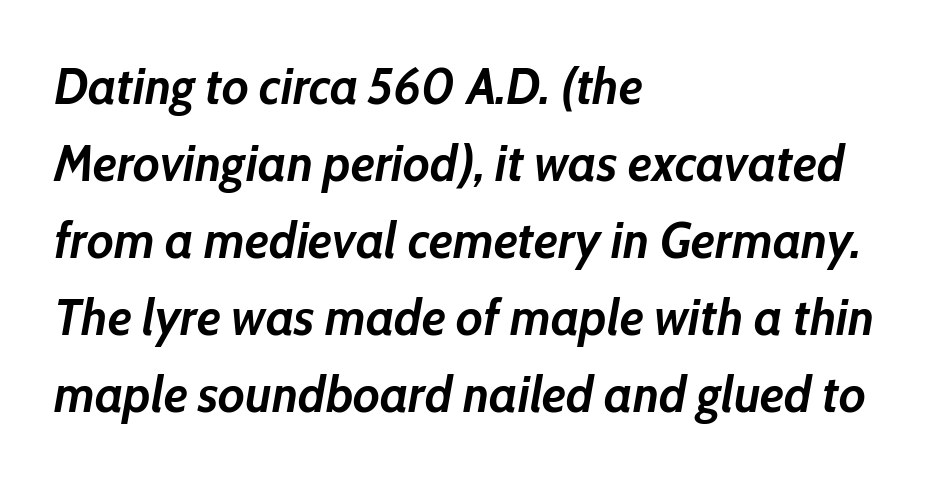
The space beneath each line is pristine and unruled. Left-aligned paragraph, ragged on the right. A full-strength bold gives these letters their thick strokes. These lines are rendered in a variable-pitch font. Is the type slanted? Yes — the strokes lean at a clear angle.
